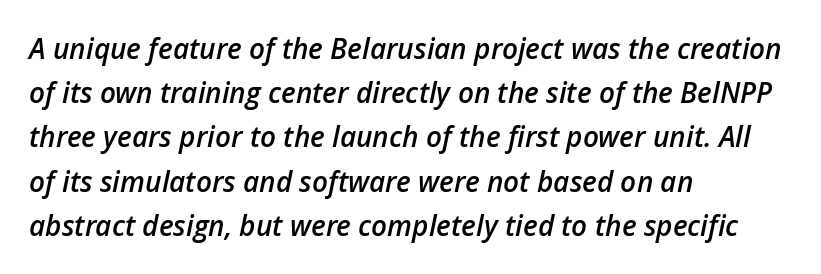
Line starts are locked; line ends wander. Standard letterfit; no display-style spreading of the glyphs. The text carries the slant typical of an italic or oblique font. The leading is moderate, giving the passage an even texture. Spacing verdict: proportional, widths tailored to each character. Moderately thickened strokes mark this as semibold type.
